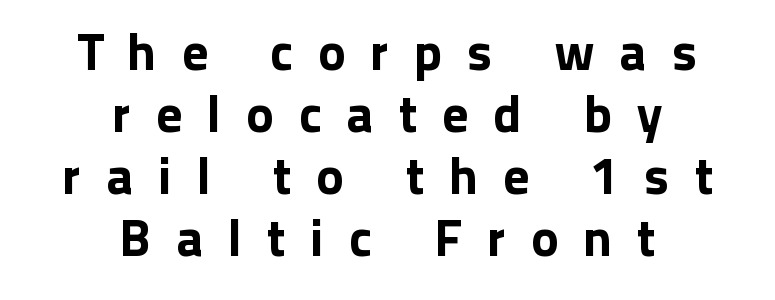
The strip under each line holds only bare page. The rendering positions every line midway between the sides. Here the designer chose a conventional face with non-uniform glyph widths. Italic? Not at all — the glyphs are vertical. Substantial extra tracking has been applied to these lines. Unlike a traditional serif, this face leaves its strokes unadorned.
